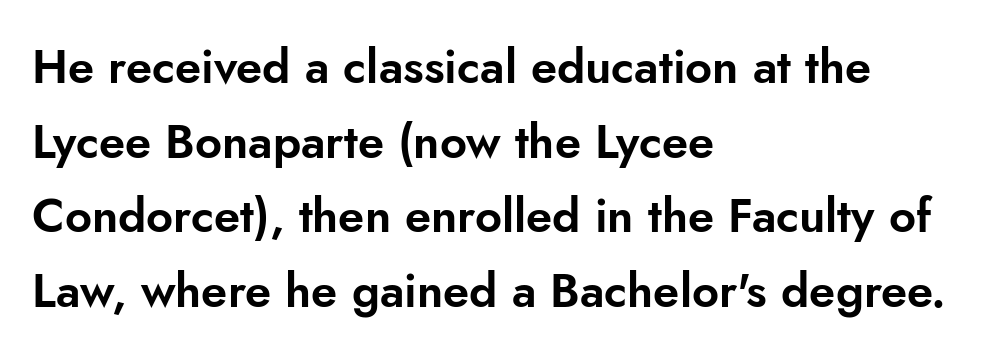
The image shows 47 px sans-serif type, upright; set left-aligned, normal line spacing (1.59x), normal letter spacing, not underlined; low stroke contrast and a small x-height.
